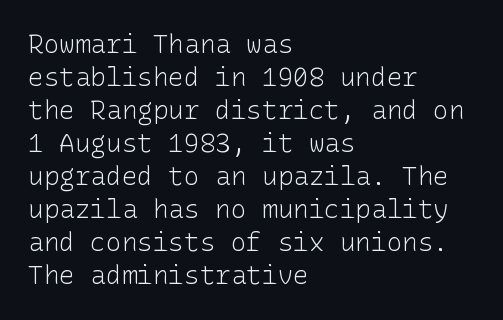
Q: Is the text bold? A: No.
Q: Is the text italic (slanted)? A: No, it is upright.
Q: Is the text underlined? A: No.
Q: How is the paragraph aligned? A: Left-aligned.
Q: Is the spacing between letters normal or unusually wide? A: Normal.
Q: Is the spacing between lines tight, normal or loose? A: Normal.
